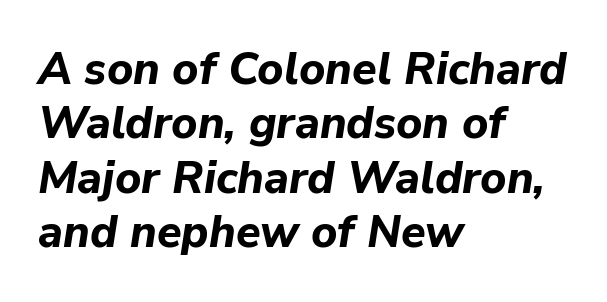
{"italic": "yes", "lean": "right", "slant_degrees": 9, "bold": "yes", "weight": "bold", "width": "normal", "stroke_contrast": "low", "x_height": "medium", "monospaced": "no", "underline": "no", "align": "left", "line_spacing_ratio": 1.21, "letter_spacing": "normal", "letter_spacing_em": 0.0, "glyph_px": 45}
